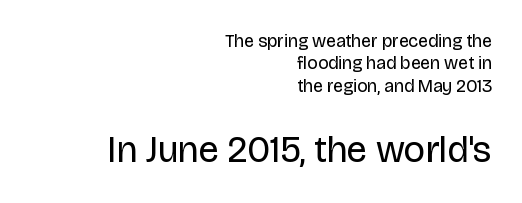
The image shows 37 px regular-weight sans-serif type, upright; set right-aligned, normal line spacing (1.25x), normal letter spacing, not underlined; the second (bottom) block is 2.06x larger; low stroke contrast and a large x-height.
